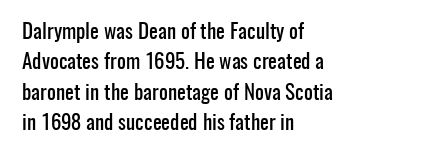
A bare baseline throughout the passage. This rendering uses left alignment, leaving the right contour irregular. Vertical strokes here are truly vertical. Glyph-to-glyph distance matches everyday printed text. If you measured baseline to baseline, you'd find a middling distance.
